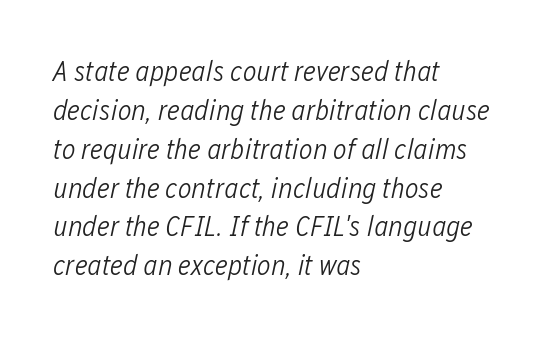
Q: Is the text bold? A: No.
Q: Is the text italic (slanted)? A: Yes, it leans right by about 12 degrees.
Q: Is the text underlined? A: No.
Q: How is the paragraph aligned? A: Left-aligned.
Q: Is the spacing between letters normal or unusually wide? A: Normal.
Q: Is the spacing between lines tight, normal or loose? A: Normal.
Q: Width (condensed, normal, or wide)? A: Condensed.
Q: Stroke contrast? A: Low.
Q: x-height? A: Medium.
Q: Monospaced? A: No.
